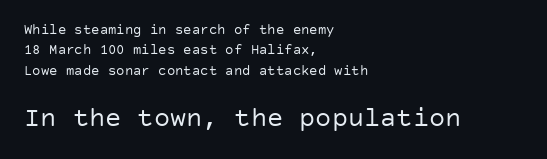
Leftover space on each line is placed entirely after the last word. The weight tops out at a normal text grade. Look at the glyph heights: the lower group is clearly the bigger setting. The passage shown is not underscored anywhere.
